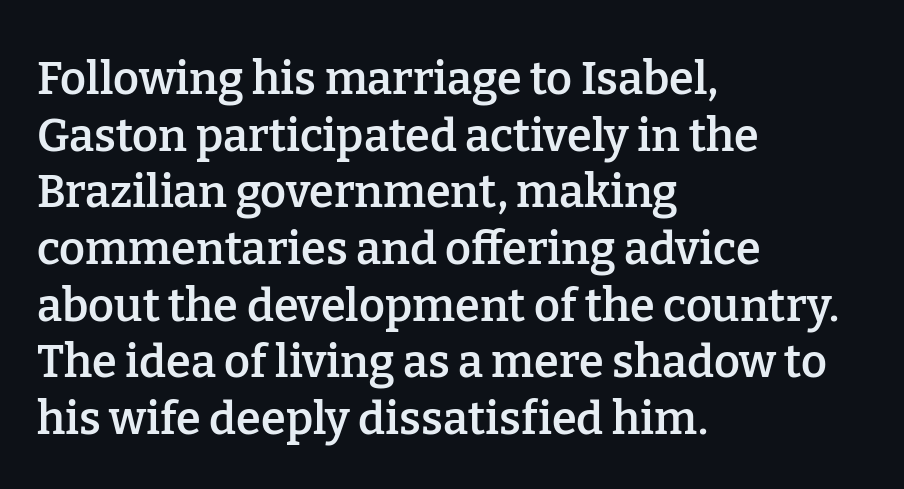
The type is set solid horizontally, with unmodified tracking. Quick note: interline space is typical. If you drew a line through each stem, it would be perfectly vertical. The paragraph has a hard left edge and a soft right edge. Think of a printed novel: that variable character pitch is what you see here.
